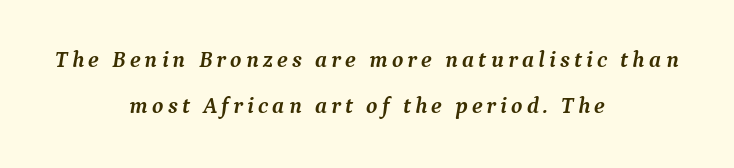
Widely set lines give the paragraph a tall, airy silhouette. The foot of each line stays bare and open. Plenty of ink on the page — the face is bold. The paragraph has two soft edges and a firm central axis. The font's italic variant was chosen for this text.
